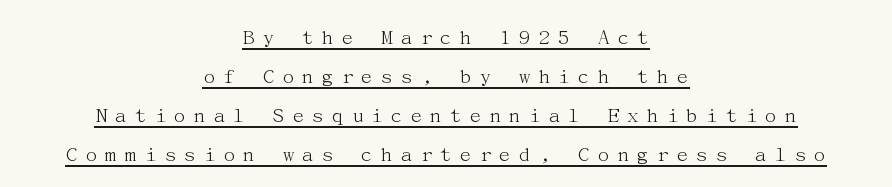
Unlike italic type, these characters show no tilt at all. Interline gaps are of average width in this sample. Unbolded letterforms with no extra heft. Each line is balanced around a shared central axis. Beneath each row of characters lies a ruled line. Does extra space separate the letters? Yes, quite a lot of it.
